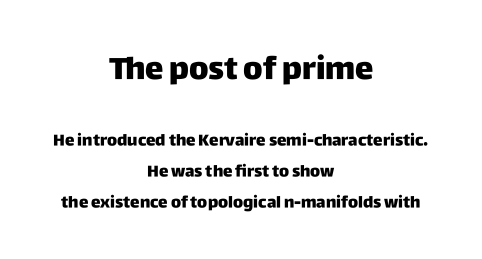
Underlining? Definitely not there. Horizontal alignment here is central, giving a formal, balanced look. Does the bottom block carry the larger type? No, the top block does. Nothing unusual about the tracking: characters are spaced as the font intends.
